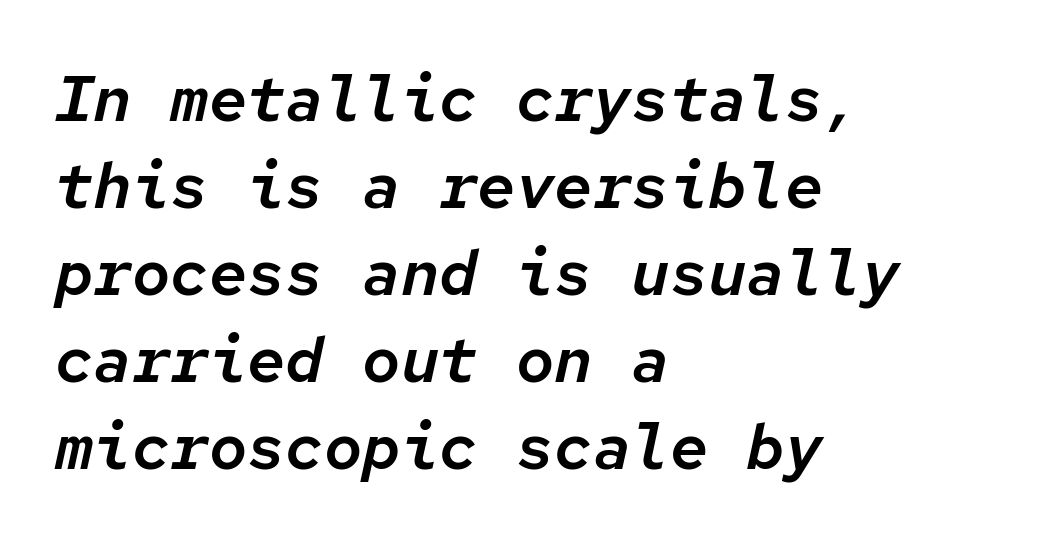
The image shows 64 px text type, italic (leaning right), monospaced; set left-aligned, normal line spacing (1.36x), normal letter spacing, not underlined; low stroke contrast and a medium x-height.
